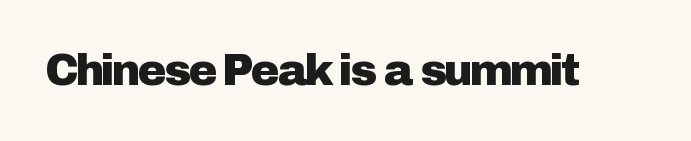
The image shows 44 px sans-serif type, upright; set normal letter spacing, not underlined; low stroke contrast and a medium x-height.
